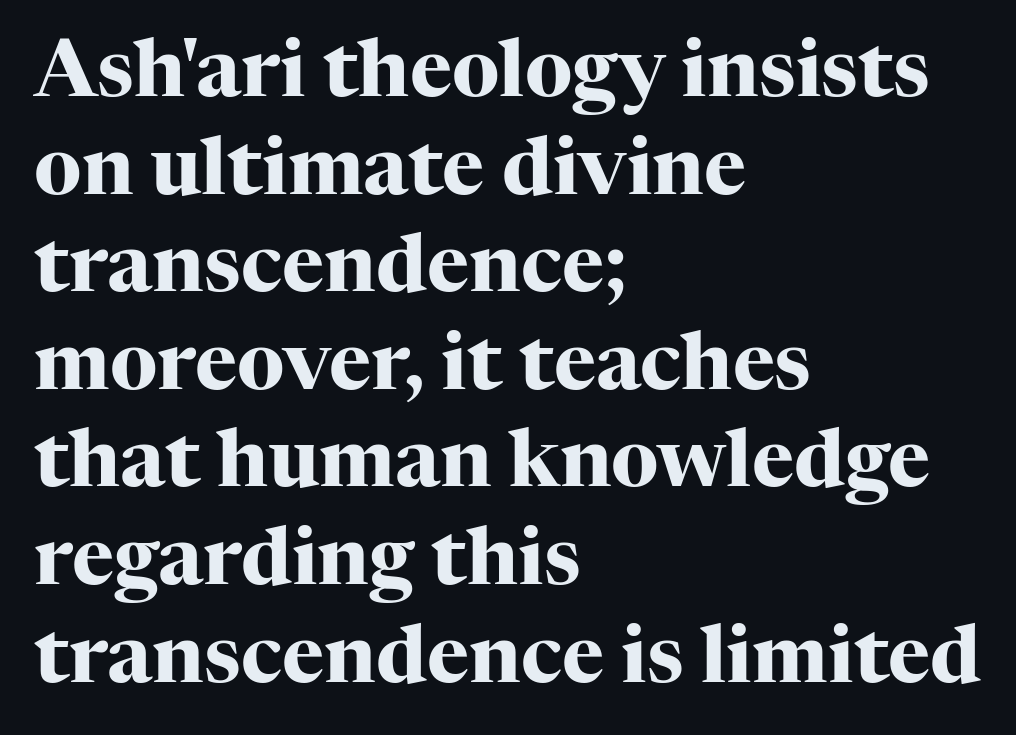
Tracking value appears to be zero — textbook default spacing. The passage shown is typed in a proportional face where columns would drift. Its strokes are broad and dark, the hallmark of bold type. The gap between lines stays unmarked. A typesetter would label this face a serif.
